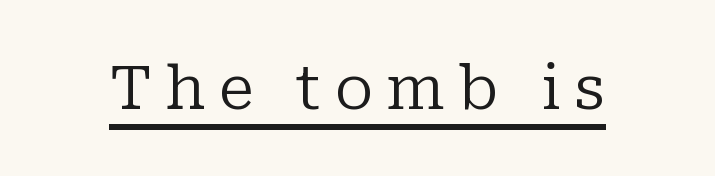
Q: Is the text bold? A: No.
Q: Is the text italic (slanted)? A: No, it is upright.
Q: Is the typeface a serif or a sans-serif typeface? A: Serif.
Q: Is the text underlined? A: Yes.
Q: Is the spacing between letters normal or unusually wide? A: Unusually wide.
Q: Width (condensed, normal, or wide)? A: Normal.
Q: Stroke contrast? A: Low.
Q: x-height? A: Medium.
Q: Monospaced? A: No.
